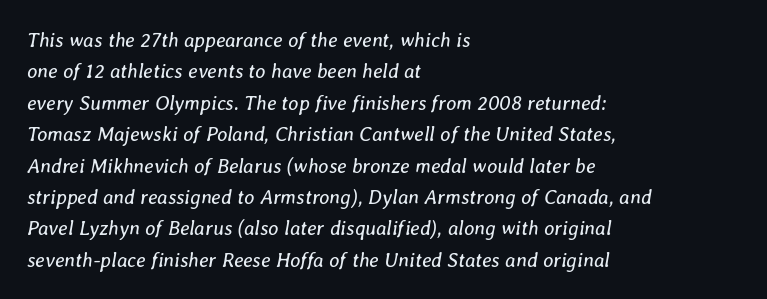
Q: Is the text bold? A: No.
Q: Is the text italic (slanted)? A: Yes, it leans right by about 8 degrees.
Q: Is the text underlined? A: No.
Q: How is the paragraph aligned? A: Left-aligned.
Q: Is the spacing between letters normal or unusually wide? A: Normal.
Q: Is the spacing between lines tight, normal or loose? A: Normal.
